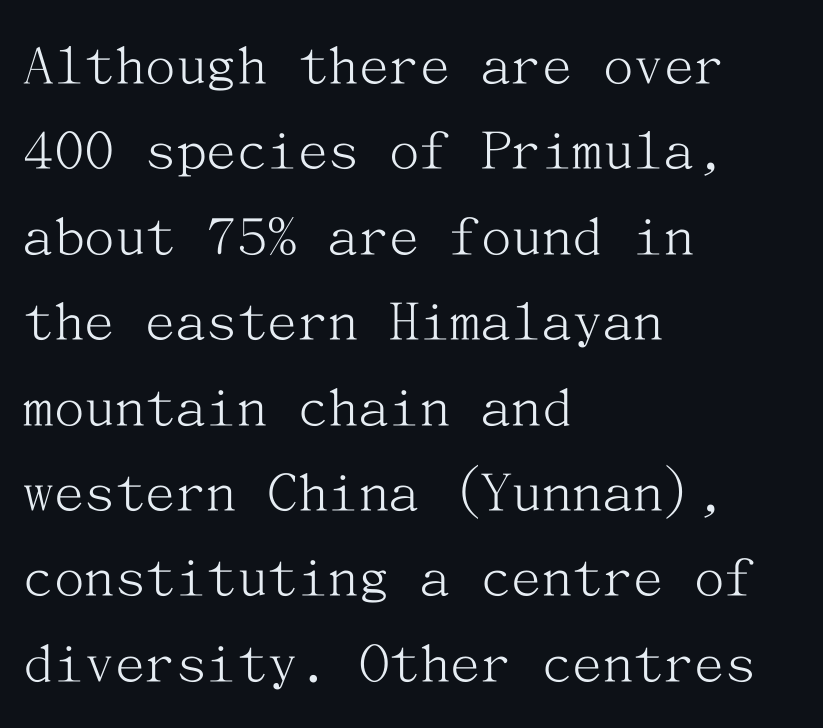
Q: Is the text bold? A: No.
Q: Is the text italic (slanted)? A: No, it is upright.
Q: Is the typeface a serif or a sans-serif typeface? A: Serif.
Q: Is the text underlined? A: No.
Q: How is the paragraph aligned? A: Left-aligned.
Q: Is the spacing between letters normal or unusually wide? A: Normal.
Q: Is the spacing between lines tight, normal or loose? A: Normal.
Q: Width (condensed, normal, or wide)? A: Normal.
Q: Stroke contrast? A: Medium.
Q: x-height? A: Medium.
